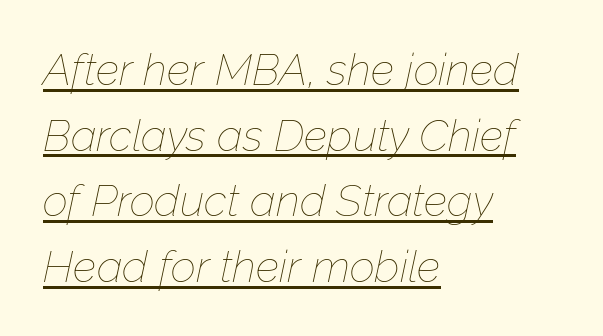
Does a line run under the words? Yes, clearly. How would I describe the line gaps? Plain and ordinary. A quiet, ordinary-to-light weight characterises the typeface. Reading down the block, your eye returns to a fixed left position each line. In terms of letterspacing, this is plain default setting. The letters advance in unequal steps, a hallmark of proportional type.
